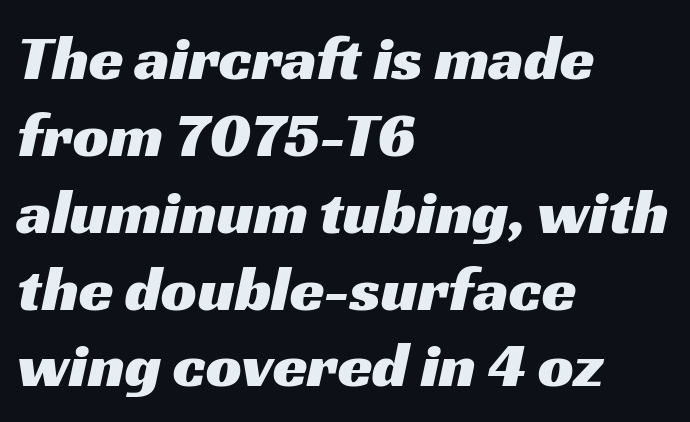
Q: Is the typeface a serif or a sans-serif typeface? A: Sans-serif.
Q: Is the text underlined? A: No.
Q: How is the paragraph aligned? A: Left-aligned.
Q: Is the spacing between letters normal or unusually wide? A: Normal.
Q: Width (condensed, normal, or wide)? A: Wide.
Q: Stroke contrast? A: Medium.
Q: x-height? A: Medium.
Q: Monospaced? A: No.
